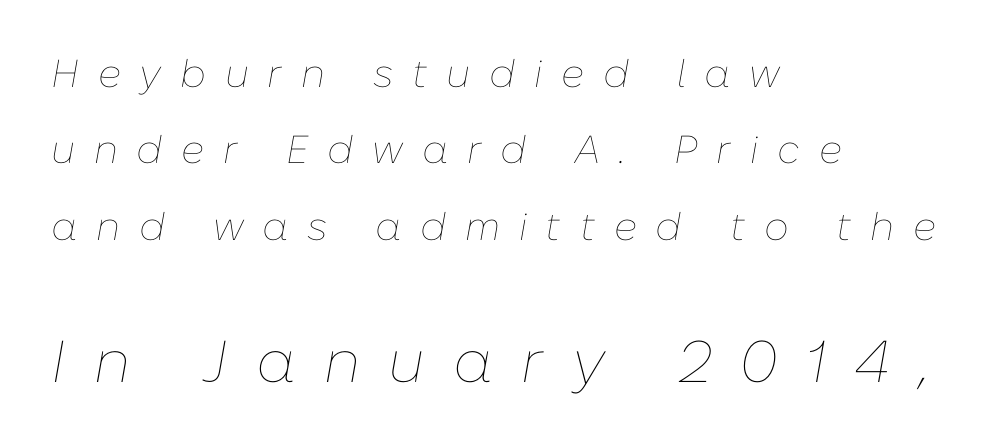
Teacher's note: observe the even left margin — that is flush-left alignment. Typesetter's note — lower block bumped up in size, upper block left smaller. Is this a heavy cut? Hardly; it is regular or lighter. Inter-character spacing is expanded well beyond the font's built-in metrics.
